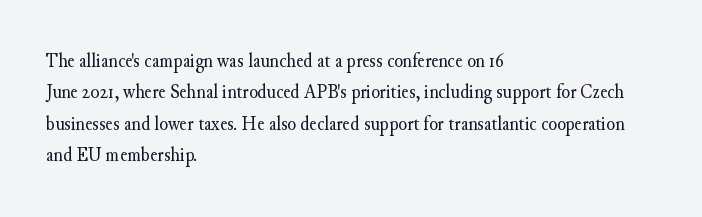
Line spacing here is normal. A typesetter would mark this as roman, not italic. The specimen omits any rule beneath the text block's lines. The rag falls on the right side of this text block. The characters are drawn with everyday or finer stroke widths.
